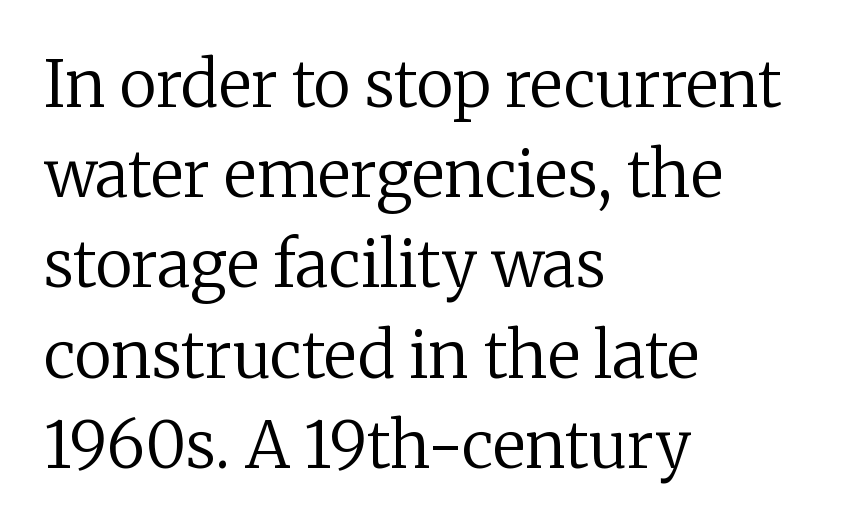
{"serif": "yes", "italic": "no", "bold": "no", "weight": "regular", "width": "normal", "stroke_contrast": "low", "x_height": "medium", "monospaced": "no", "underline": "no", "align": "left", "line_spacing": "normal", "line_spacing_ratio": 1.41, "letter_spacing": "normal", "letter_spacing_em": 0.0, "glyph_px": 64}
